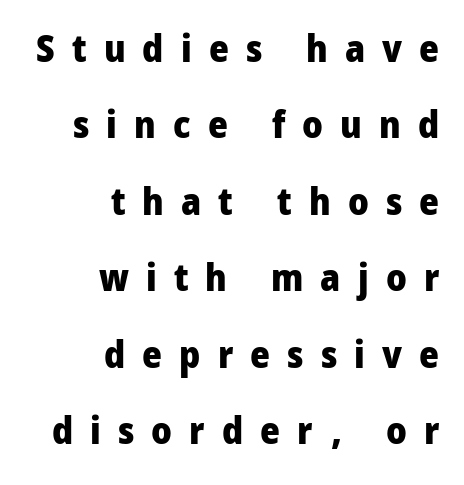
Q: Is the text bold? A: Yes.
Q: Is the text italic (slanted)? A: No, it is upright.
Q: Is the typeface a serif or a sans-serif typeface? A: Sans-serif.
Q: Is the text underlined? A: No.
Q: How is the paragraph aligned? A: Right-aligned.
Q: Is the spacing between letters normal or unusually wide? A: Unusually wide.
Q: Is the spacing between lines tight, normal or loose? A: Loose.
Q: Width (condensed, normal, or wide)? A: Condensed.
Q: Stroke contrast? A: Low.
Q: x-height? A: Large.
Q: Monospaced? A: No.
